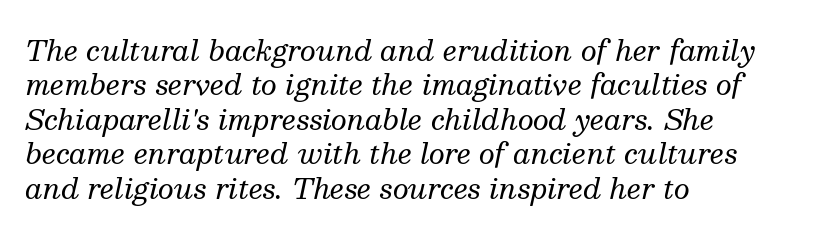
The face used here is seriffed, in the tradition of book romans. The space directly below the letters is spotless. Horizontally, the lines are justified to the leading edge only. There is no visible air inserted between adjacent glyphs.
